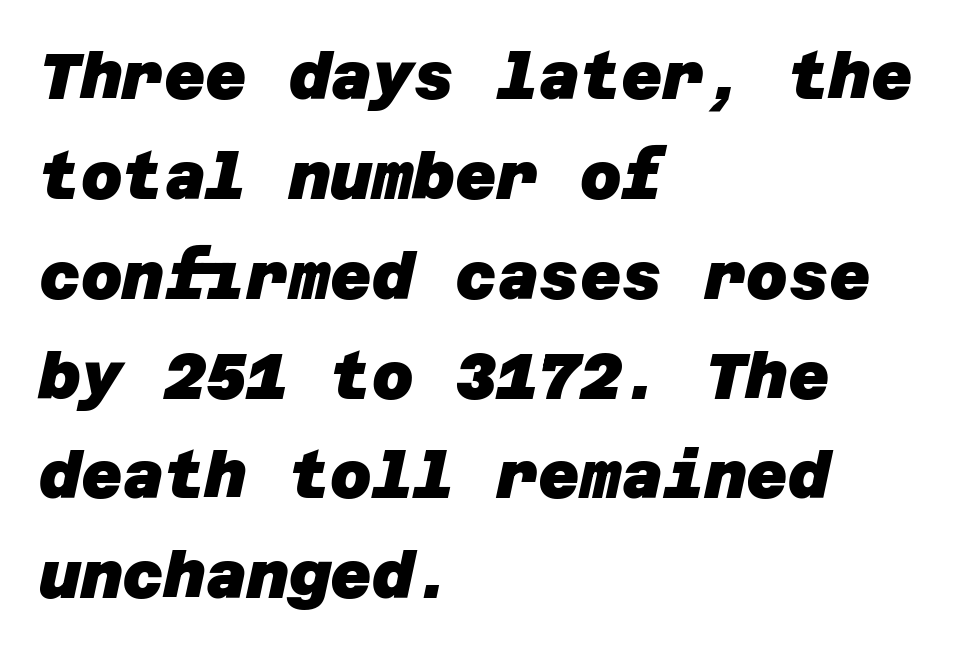
Type style note: lacks serifs. Which margin do the lines hug? The left one — the right edge is uneven. Descenders hang freely into open space. A full-strength bold gives these letters their thick strokes.
